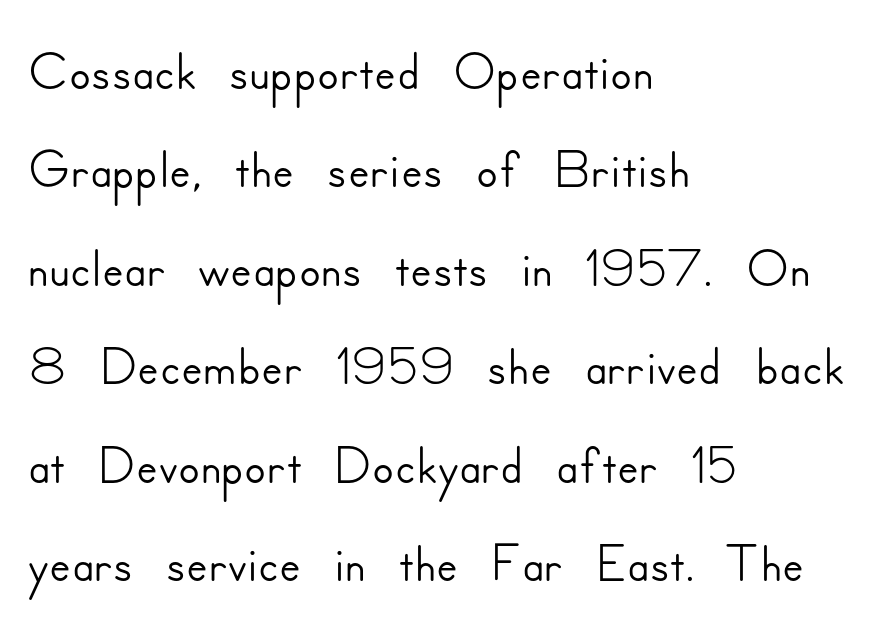
Q: Is the text italic (slanted)? A: No, it is upright.
Q: Is the typeface a serif or a sans-serif typeface? A: Sans-serif.
Q: Is the text underlined? A: No.
Q: How is the paragraph aligned? A: Left-aligned.
Q: Is the spacing between letters normal or unusually wide? A: Normal.
Q: Width (condensed, normal, or wide)? A: Normal.
Q: Stroke contrast? A: Low.
Q: x-height? A: Small.
Q: Monospaced? A: No.
